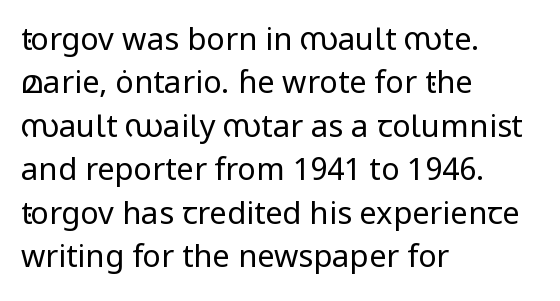
Q: Is the text bold? A: No.
Q: Is the text italic (slanted)? A: No, it is upright.
Q: Is the typeface a serif or a sans-serif typeface? A: Sans-serif.
Q: Is the text underlined? A: No.
Q: How is the paragraph aligned? A: Left-aligned.
Q: Is the spacing between letters normal or unusually wide? A: Normal.
Q: Is the spacing between lines tight, normal or loose? A: Normal.
Q: Width (condensed, normal, or wide)? A: Normal.
Q: Stroke contrast? A: Low.
Q: x-height? A: Medium.
Q: Monospaced? A: No.
